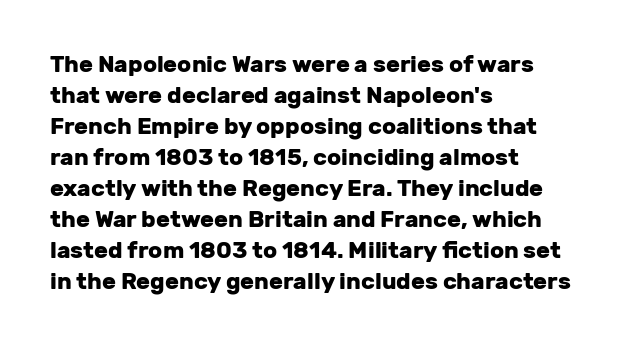
Caption: bold face, heavy strokes. Compared with typical body copy, the letter spacing here is the same. Line starts are locked; line ends wander. The axis of the letterforms is exactly vertical.
